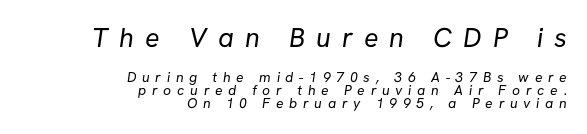
Q: Is the text bold? A: No.
Q: Is the text underlined? A: No.
Q: How is the paragraph aligned? A: Right-aligned.
Q: Is the spacing between letters normal or unusually wide? A: Unusually wide.
Q: Is the spacing between lines tight, normal or loose? A: Tight.
Q: Which block of text is set in a larger size, the first (top) or the second (bottom)? A: The first (top) one.
